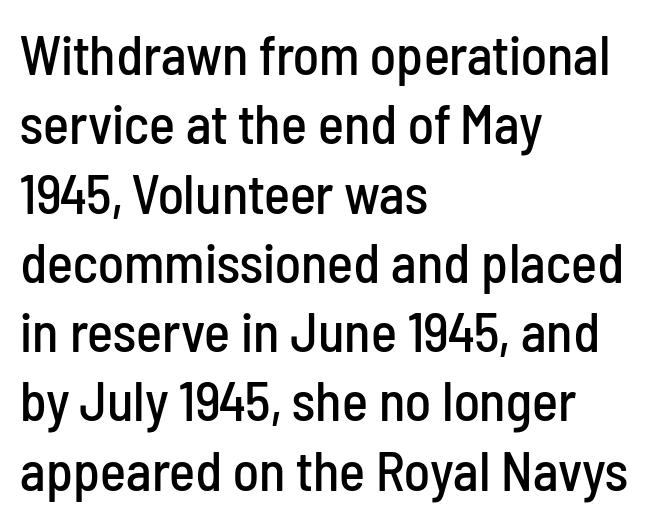
The image shows 55 px condensed sans-serif type, upright; set left-aligned, normal line spacing (1.26x), normal letter spacing, not underlined; low stroke contrast and a medium x-height.
